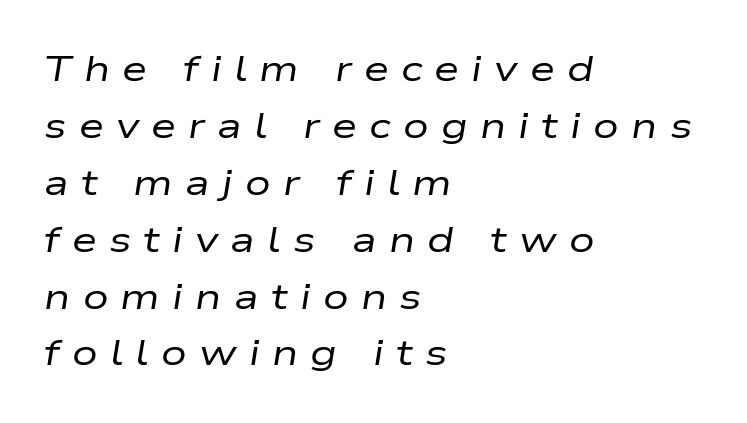
{"italic": "yes", "lean": "right", "slant_degrees": 9, "bold": "no", "weight": "regular", "width": "wide", "stroke_contrast": "low", "x_height": "medium", "monospaced": "no", "underline": "no", "align": "left", "line_spacing": "normal", "line_spacing_ratio": 1.58, "letter_spacing": "wide", "letter_spacing_em": 0.34, "glyph_px": 36}
